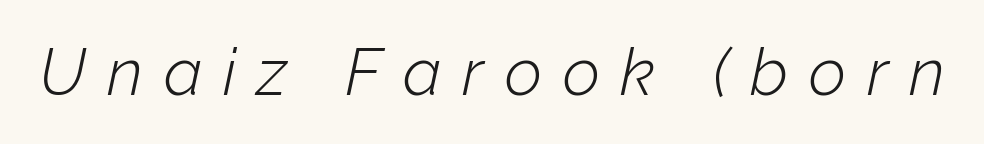
Q: Is the text bold? A: No.
Q: Is the text italic (slanted)? A: Yes, it leans right by about 12 degrees.
Q: Is the text underlined? A: No.
Q: Is the spacing between letters normal or unusually wide? A: Unusually wide.
Q: Width (condensed, normal, or wide)? A: Normal.
Q: Stroke contrast? A: Low.
Q: x-height? A: Medium.
Q: Monospaced? A: No.
